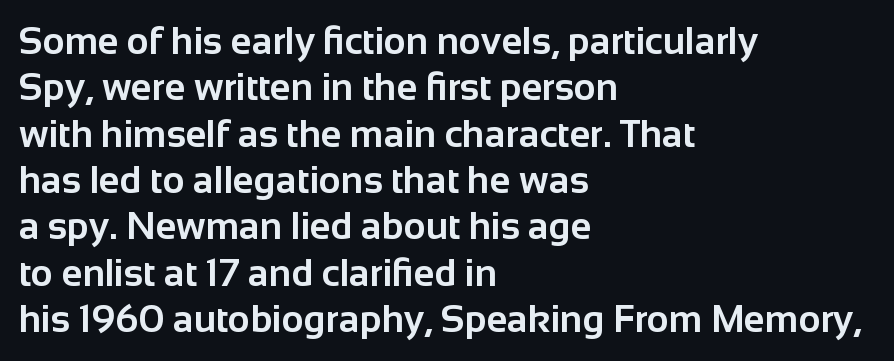
Q: Is the text bold? A: Yes.
Q: Is the text italic (slanted)? A: No, it is upright.
Q: Is the typeface a serif or a sans-serif typeface? A: Sans-serif.
Q: Is the text underlined? A: No.
Q: How is the paragraph aligned? A: Left-aligned.
Q: Is the spacing between letters normal or unusually wide? A: Normal.
Q: Width (condensed, normal, or wide)? A: Normal.
Q: Stroke contrast? A: Low.
Q: x-height? A: Medium.
Q: Monospaced? A: No.
